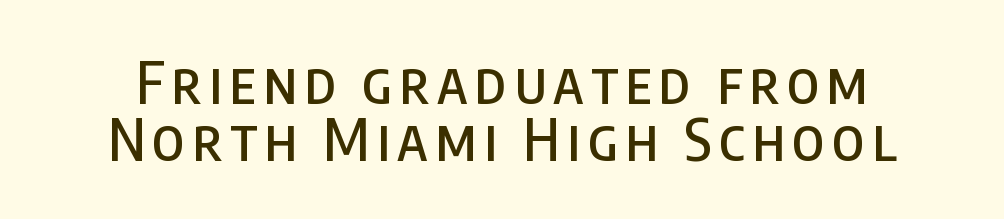
{"serif": "no", "italic": "no", "width": "condensed", "stroke_contrast": "low", "x_height": "large", "monospaced": "no", "underline": "no", "line_spacing": "tight", "line_spacing_ratio": 0.99, "glyph_px": 58}
